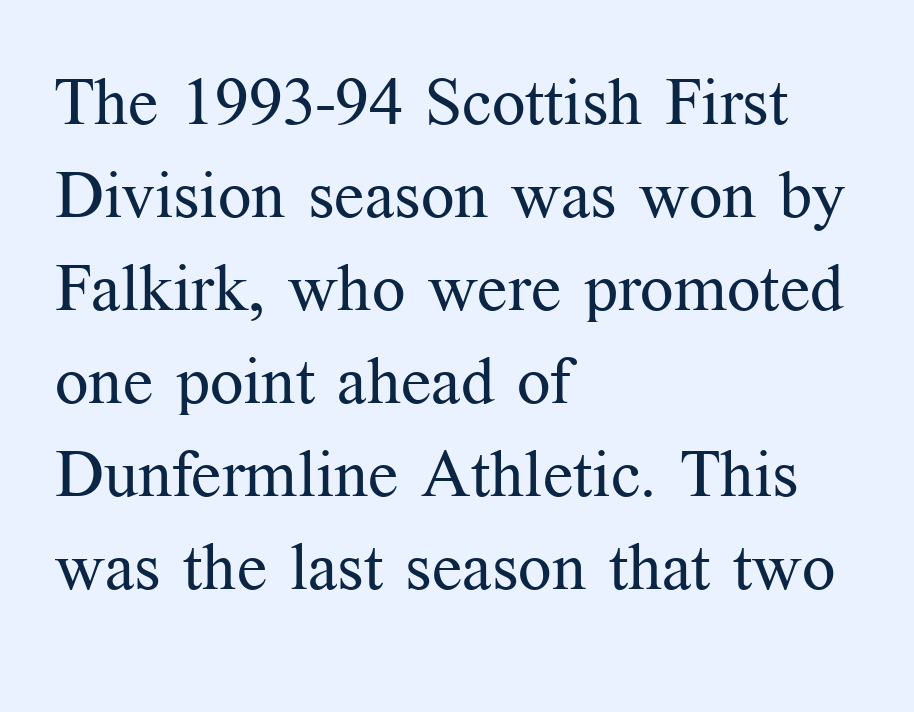
Q: Is the text bold? A: No.
Q: Is the text italic (slanted)? A: No, it is upright.
Q: Is the typeface a serif or a sans-serif typeface? A: Serif.
Q: Is the text underlined? A: No.
Q: How is the paragraph aligned? A: Left-aligned.
Q: Is the spacing between letters normal or unusually wide? A: Normal.
Q: Is the spacing between lines tight, normal or loose? A: Normal.
Q: Width (condensed, normal, or wide)? A: Normal.
Q: Stroke contrast? A: Medium.
Q: x-height? A: Medium.
Q: Monospaced? A: No.
